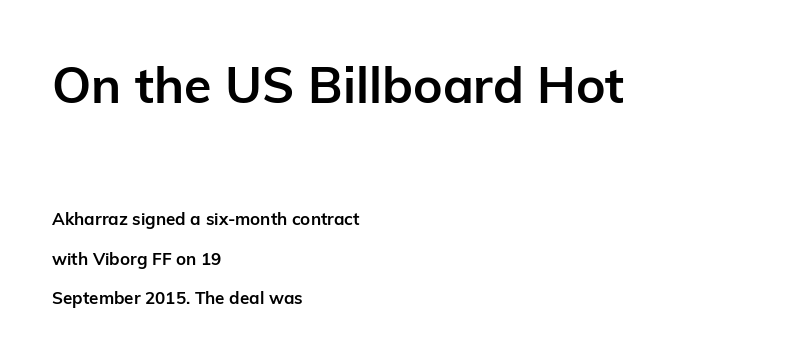
Q: Is the text bold? A: Yes.
Q: Is the text italic (slanted)? A: No, it is upright.
Q: Is the typeface a serif or a sans-serif typeface? A: Sans-serif.
Q: Is the text underlined? A: No.
Q: How is the paragraph aligned? A: Left-aligned.
Q: Is the spacing between letters normal or unusually wide? A: Normal.
Q: Is the spacing between lines tight, normal or loose? A: Loose.
Q: Which block of text is set in a larger size, the first (top) or the second (bottom)? A: The first (top) one.
Q: Width (condensed, normal, or wide)? A: Normal.
Q: Stroke contrast? A: Low.
Q: x-height? A: Medium.
Q: Monospaced? A: No.
